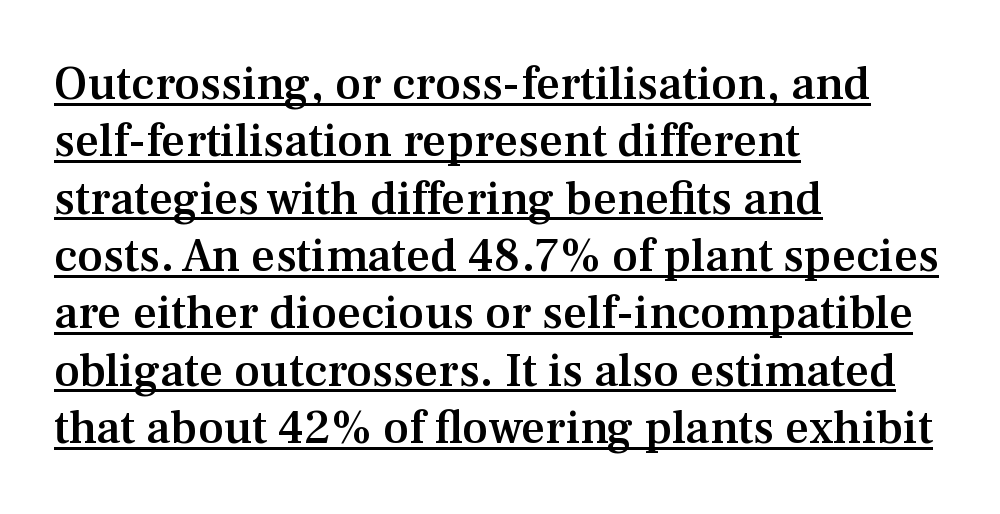
Q: Is the text bold? A: Semi-bold.
Q: Is the text italic (slanted)? A: No, it is upright.
Q: Is the typeface a serif or a sans-serif typeface? A: Serif.
Q: Is the text underlined? A: Yes.
Q: How is the paragraph aligned? A: Left-aligned.
Q: Is the spacing between letters normal or unusually wide? A: Normal.
Q: Width (condensed, normal, or wide)? A: Normal.
Q: Stroke contrast? A: Medium.
Q: x-height? A: Medium.
Q: Monospaced? A: No.
